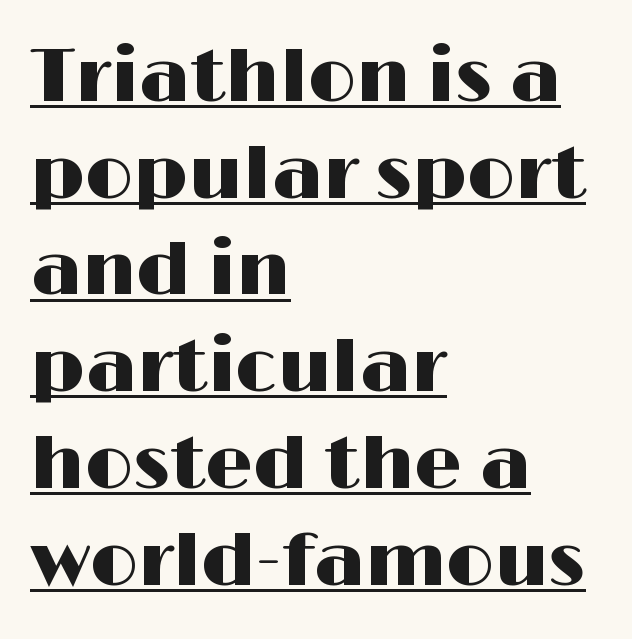
The image shows 75 px wide sans-serif type, upright; set left-aligned, normal line spacing (1.29x), normal letter spacing, underlined; high stroke contrast and a medium x-height.
